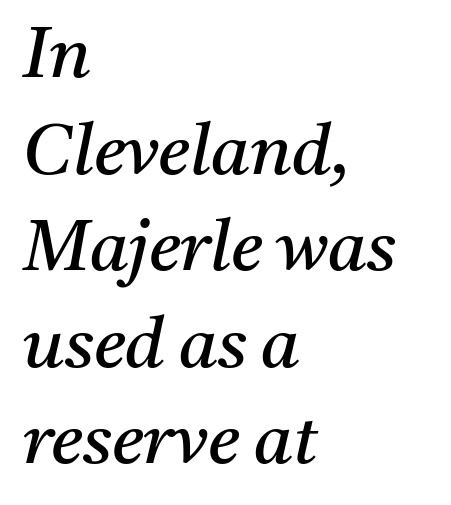
{"serif": "yes", "italic": "yes", "lean": "right", "slant_degrees": 11, "bold": "no", "weight": "regular", "width": "normal", "stroke_contrast": "medium", "x_height": "medium", "monospaced": "no", "underline": "no", "align": "left", "line_spacing": "normal", "line_spacing_ratio": 1.36, "letter_spacing": "normal", "letter_spacing_em": 0.0, "glyph_px": 71}
